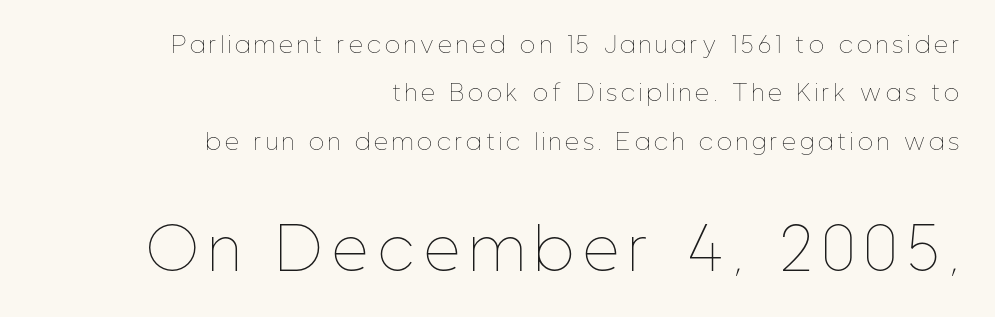
The image shows 56 px thin, condensed type, upright; set right-aligned, loose line spacing (2.2x), unusually wide letter spacing (+0.2 em), not underlined; the second (bottom) block is 2.55x larger; low stroke contrast and a medium x-height.
